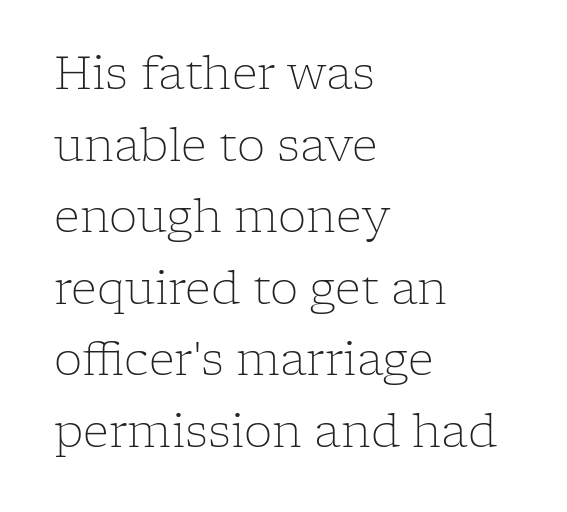
{"serif": "yes", "italic": "no", "bold": "no", "weight": "light", "width": "normal", "stroke_contrast": "low", "x_height": "medium", "monospaced": "no", "underline": "no", "align": "left", "line_spacing": "normal", "line_spacing_ratio": 1.59, "letter_spacing": "normal", "letter_spacing_em": 0.0, "glyph_px": 45}
